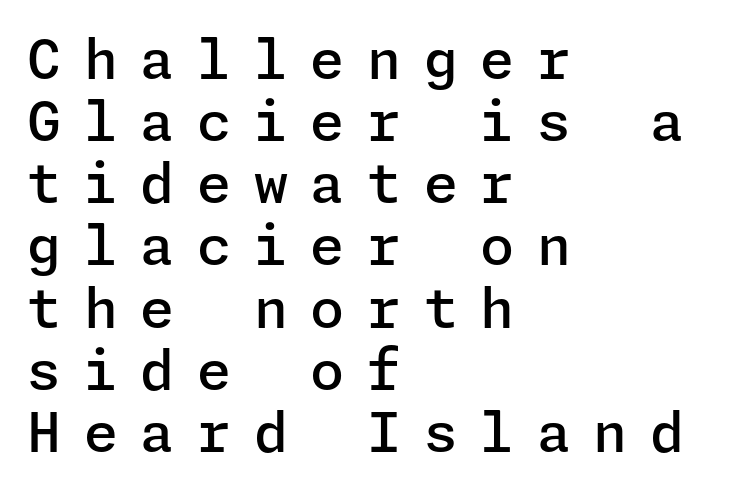
The image shows 55 px semibold sans-serif type, upright; set left-aligned, tight line spacing (1.13x), unusually wide letter spacing (+0.41 em), not underlined; low stroke contrast and a medium x-height.
